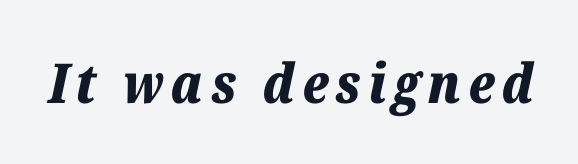
The image shows 55 px bold type, italic (leaning right); set not underlined; low stroke contrast and a medium x-height.
